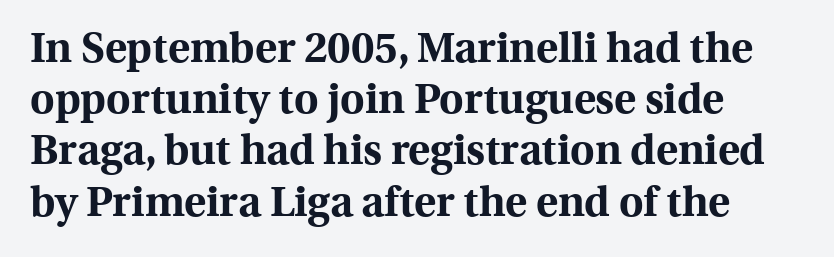
The image shows 42 px bold serif type, upright; set left-aligned, line spacing 1.22x, normal letter spacing, not underlined; a medium x-height.
